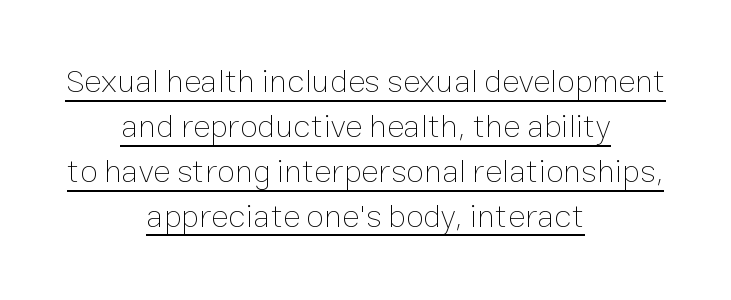
The image shows 33 px thin type, upright; set centered, normal line spacing (1.36x), normal letter spacing, underlined; low stroke contrast and a medium x-height.
